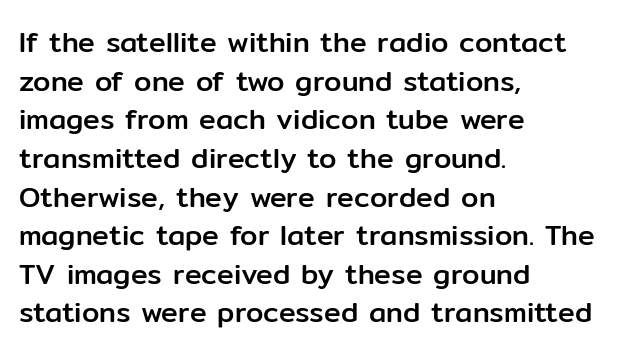
{"serif": "no", "italic": "no", "width": "normal", "stroke_contrast": "low", "x_height": "medium", "monospaced": "no", "underline": "no", "align": "left", "line_spacing": "normal", "line_spacing_ratio": 1.38, "letter_spacing": "normal", "letter_spacing_em": 0.0, "glyph_px": 28}
